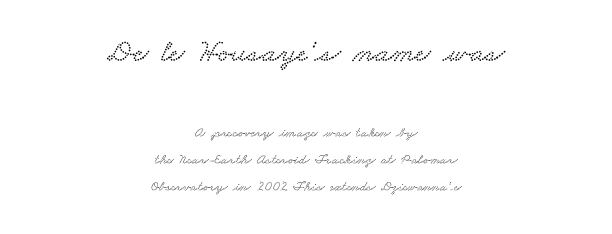
Q: Is the typeface a serif or a sans-serif typeface? A: Serif.
Q: Is the text underlined? A: No.
Q: How is the paragraph aligned? A: Centered.
Q: Is the spacing between letters normal or unusually wide? A: Normal.
Q: Is the spacing between lines tight, normal or loose? A: Loose.
Q: Which block of text is set in a larger size, the first (top) or the second (bottom)? A: The first (top) one.
Q: Width (condensed, normal, or wide)? A: Wide.
Q: Stroke contrast? A: Low.
Q: x-height? A: Small.
Q: Monospaced? A: No.
